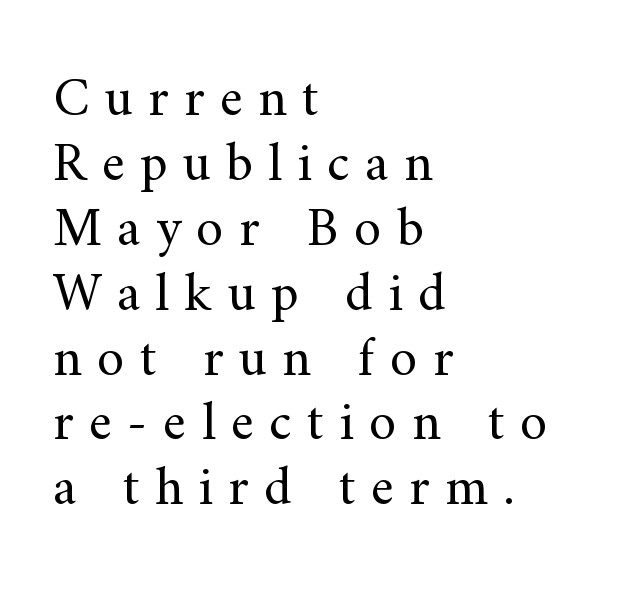
{"serif": "yes", "italic": "no", "bold": "no", "weight": "regular", "width": "normal", "stroke_contrast": "medium", "x_height": "small", "monospaced": "no", "underline": "no", "align": "left", "line_spacing_ratio": 1.18, "letter_spacing": "wide", "letter_spacing_em": 0.28, "glyph_px": 55}
